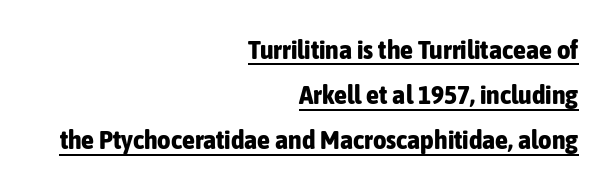
Q: Is the text bold? A: Yes.
Q: Is the text italic (slanted)? A: No, it is upright.
Q: Is the text underlined? A: Yes.
Q: How is the paragraph aligned? A: Right-aligned.
Q: Is the spacing between letters normal or unusually wide? A: Normal.
